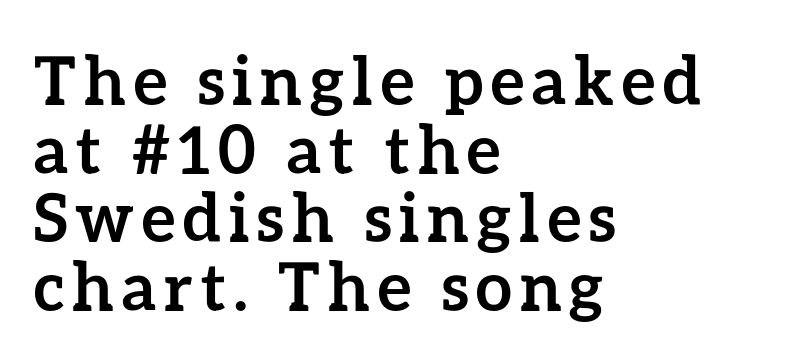
The image shows 66 px semibold type, upright; set left-aligned, tight line spacing (1.04x), not underlined; low stroke contrast and a medium x-height.
